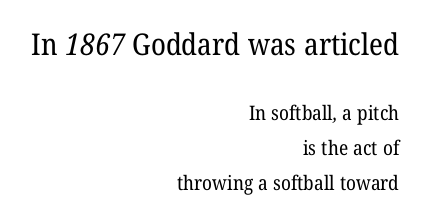
These lines are rendered in a variable-pitch font. You can tell from the footed stems that serif type was used. The lines are quadded right. Ink coverage per letter is moderate at most. Descenders are the only things crossing below the line.
